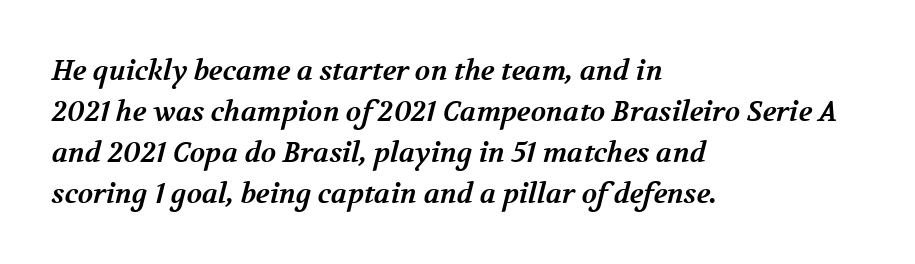
{"serif": "yes", "bold": "yes", "weight": "bold", "width": "normal", "stroke_contrast": "medium", "x_height": "medium", "monospaced": "no", "underline": "no", "align": "left", "line_spacing": "normal", "line_spacing_ratio": 1.46, "letter_spacing": "normal", "letter_spacing_em": 0.0, "glyph_px": 28}
